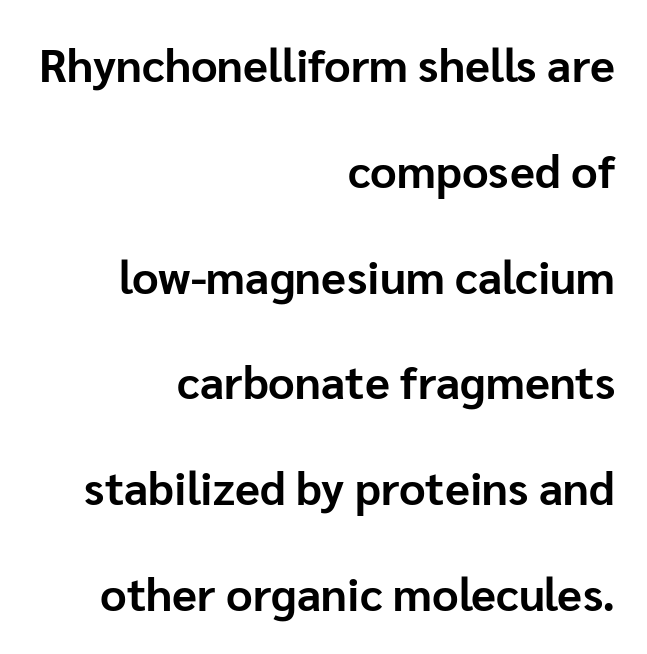
{"serif": "no", "italic": "no", "bold": "yes", "weight": "bold", "width": "normal", "stroke_contrast": "low", "x_height": "medium", "monospaced": "no", "underline": "no", "align": "right", "line_spacing": "loose", "line_spacing_ratio": 2.3, "letter_spacing": "normal", "letter_spacing_em": 0.0, "glyph_px": 46}
